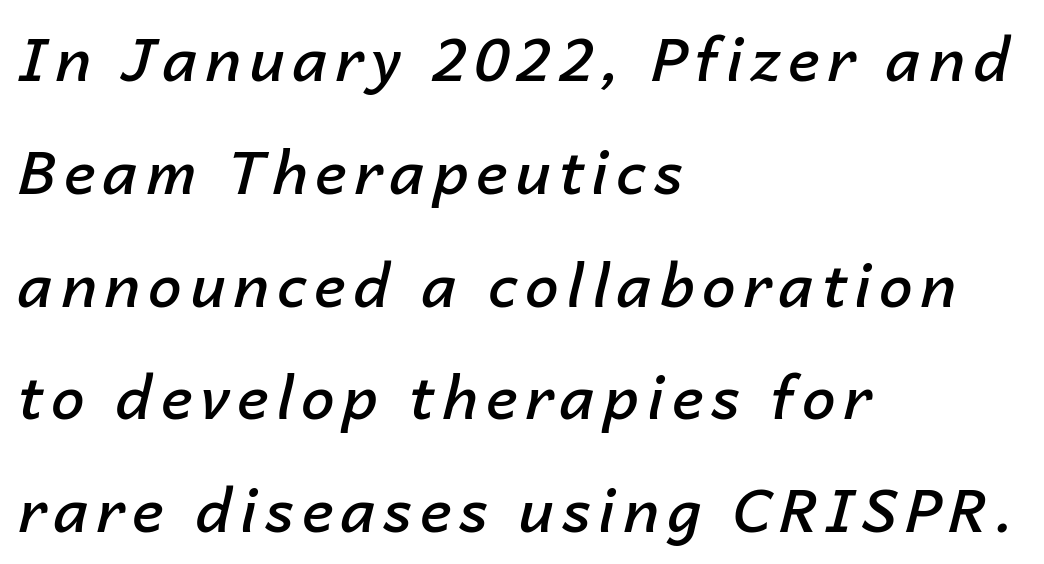
{"italic": "yes", "lean": "right", "slant_degrees": 14, "bold": "semi", "weight": "semibold", "width": "normal", "stroke_contrast": "low", "x_height": "medium", "monospaced": "no", "underline": "no", "align": "left", "line_spacing_ratio": 1.88, "glyph_px": 60}
